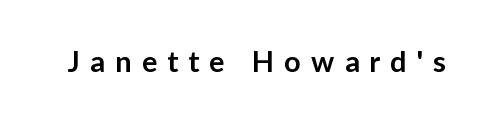
Q: Is the text bold? A: Semi-bold.
Q: Is the text italic (slanted)? A: No, it is upright.
Q: Is the typeface a serif or a sans-serif typeface? A: Sans-serif.
Q: Is the text underlined? A: No.
Q: Is the spacing between letters normal or unusually wide? A: Unusually wide.
Q: Width (condensed, normal, or wide)? A: Normal.
Q: Stroke contrast? A: Low.
Q: x-height? A: Medium.
Q: Monospaced? A: No.
